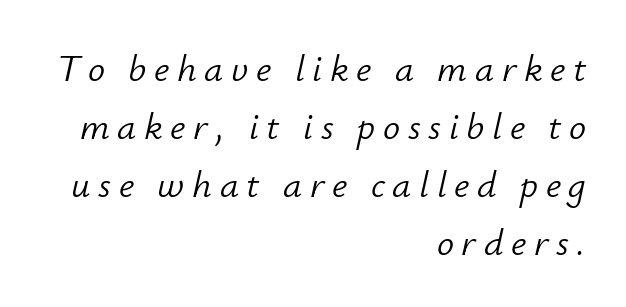
Q: Is the text bold? A: No.
Q: Is the text italic (slanted)? A: Yes, it leans right by about 12 degrees.
Q: Is the text underlined? A: No.
Q: How is the paragraph aligned? A: Right-aligned.
Q: Is the spacing between letters normal or unusually wide? A: Unusually wide.
Q: Is the spacing between lines tight, normal or loose? A: Normal.
Q: Width (condensed, normal, or wide)? A: Normal.
Q: Stroke contrast? A: Low.
Q: x-height? A: Small.
Q: Monospaced? A: No.
